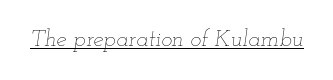
Looking at the ascenders, they clearly lean. A typesetter would call this zero additional tracking. Caption: lettering with a line underneath. The font is comparable to plain body text, perhaps lighter.
